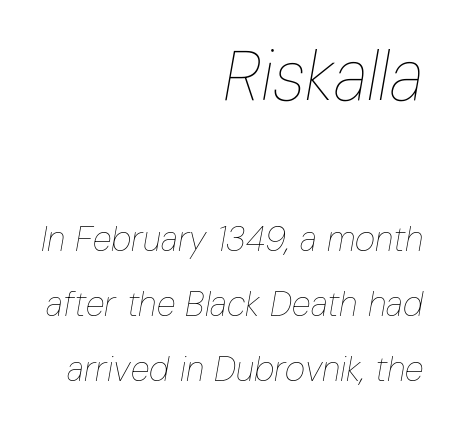
The tracking reads as untouched default to a designer's eye. The more generous point size was reserved for the upper chunk. These lines are rendered in a variable-pitch font. The ragged edge is on the left, which tells us the setting is flush right. Descenders are the only things crossing below the line. The specimen reads as italic at a glance.
